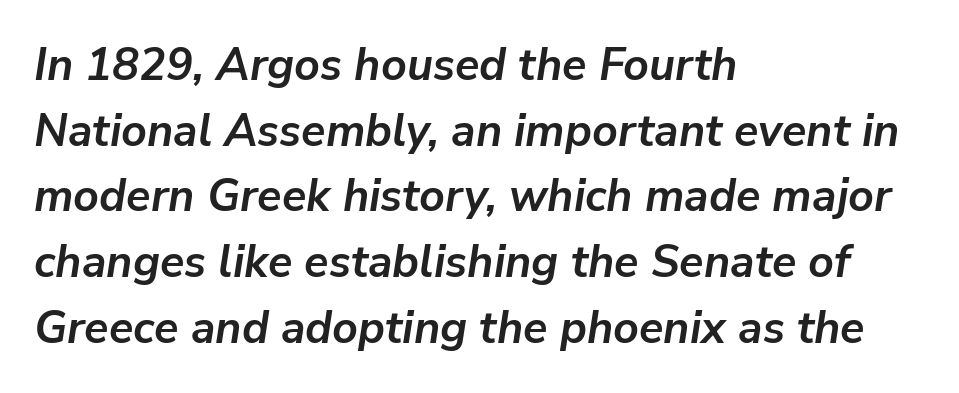
It's the slanting kind of type. These lines are rendered in a variable-pitch font. Nothing unusual about the tracking: characters are spaced as the font intends. Weight check: bold — yes, fully. Any mark beneath the type? The region is blank.
